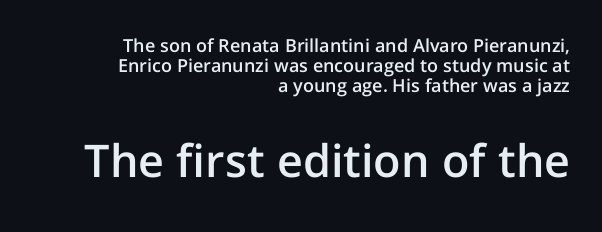
{"serif": "no", "italic": "no", "bold": "semi", "weight": "semibold", "width": "normal", "stroke_contrast": "low", "x_height": "medium", "monospaced": "no", "underline": "no", "align": "right", "line_spacing": "tight", "line_spacing_ratio": 1.12, "letter_spacing": "normal", "letter_spacing_em": 0.0, "larger_block": "second", "size_ratio": 2.5, "glyph_px": 45}
